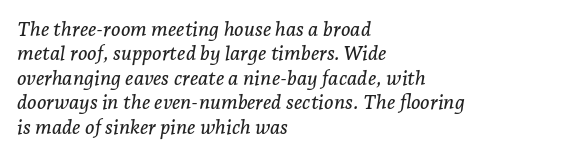
Q: Is the text italic (slanted)? A: Yes, it leans right by about 7 degrees.
Q: Is the text underlined? A: No.
Q: How is the paragraph aligned? A: Left-aligned.
Q: Is the spacing between letters normal or unusually wide? A: Normal.
